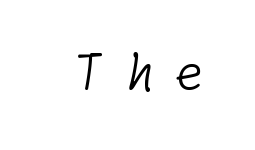
{"serif": "no", "bold": "no", "weight": "light", "width": "normal", "stroke_contrast": "low", "x_height": "medium", "underline": "no", "letter_spacing": "wide", "letter_spacing_em": 0.4, "glyph_px": 49}
